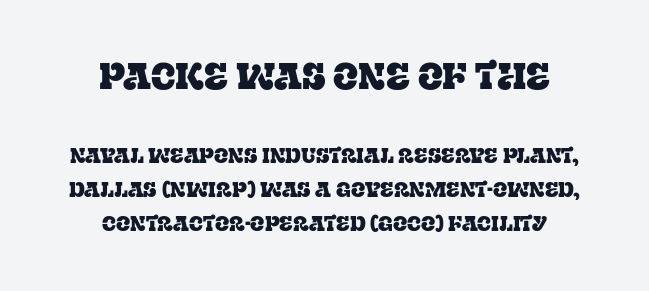
Looks like regular typesetting: each glyph gets only the width it needs. The typeface chosen for these lines features serifs. Notice how descenders clear the ascenders below comfortably — that's standard leading. Letters rest on an invisible, unmarked baseline.
